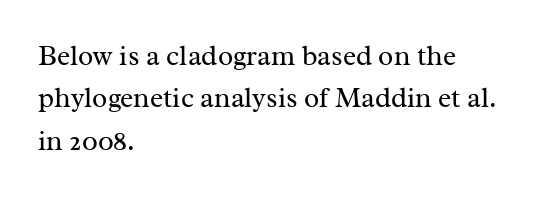
Q: Is the text bold? A: No.
Q: Is the text italic (slanted)? A: No, it is upright.
Q: Is the typeface a serif or a sans-serif typeface? A: Serif.
Q: Is the text underlined? A: No.
Q: How is the paragraph aligned? A: Left-aligned.
Q: Is the spacing between letters normal or unusually wide? A: Normal.
Q: Is the spacing between lines tight, normal or loose? A: Normal.
Q: Width (condensed, normal, or wide)? A: Normal.
Q: Stroke contrast? A: Medium.
Q: x-height? A: Medium.
Q: Monospaced? A: No.
